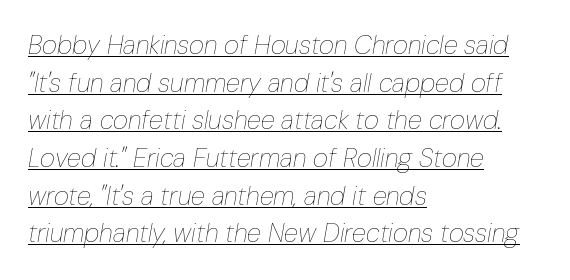
Q: Is the text bold? A: No.
Q: Is the text italic (slanted)? A: Yes, it leans right by about 10 degrees.
Q: Is the text underlined? A: Yes.
Q: How is the paragraph aligned? A: Left-aligned.
Q: Is the spacing between letters normal or unusually wide? A: Normal.
Q: Is the spacing between lines tight, normal or loose? A: Normal.
